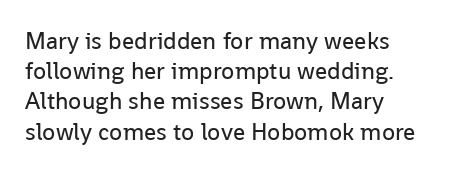
The image shows 24 px text type, upright; set left-aligned, normal line spacing (1.26x), normal letter spacing, not underlined.
